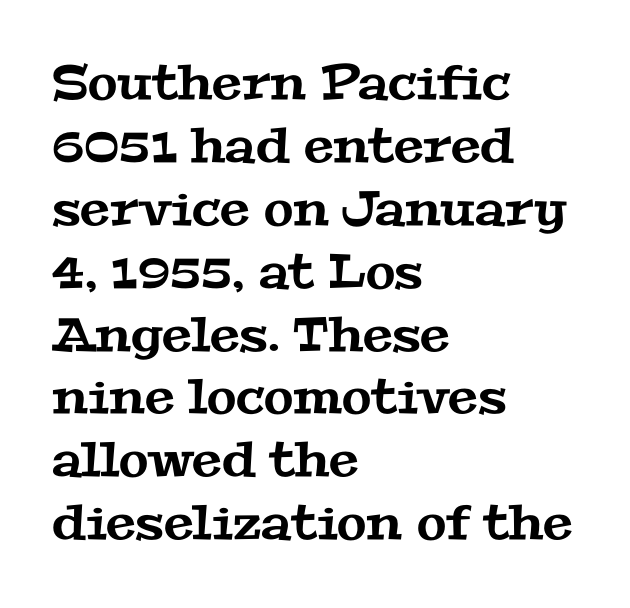
Q: Is the typeface a serif or a sans-serif typeface? A: Serif.
Q: Is the text underlined? A: No.
Q: How is the paragraph aligned? A: Left-aligned.
Q: Is the spacing between letters normal or unusually wide? A: Normal.
Q: Is the spacing between lines tight, normal or loose? A: Normal.
Q: Width (condensed, normal, or wide)? A: Wide.
Q: Stroke contrast? A: Medium.
Q: x-height? A: Medium.
Q: Monospaced? A: No.
